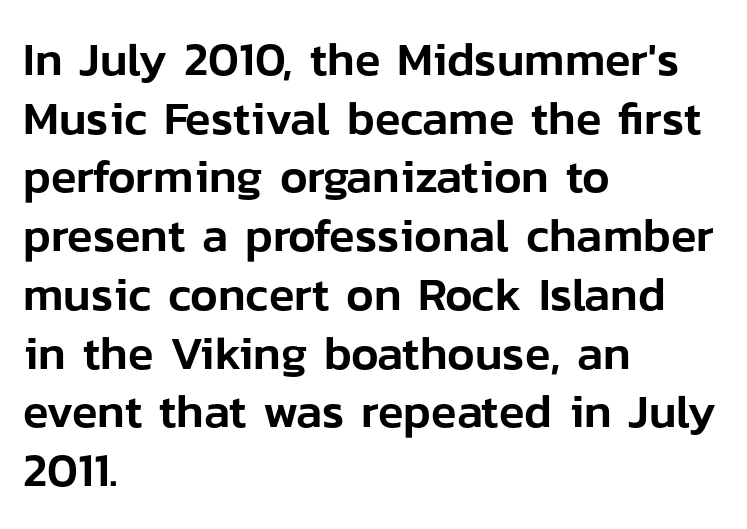
Every row of glyphs begins at an identical x-position on the left. Classification — sans serif. The letters advance in unequal steps, a hallmark of proportional type. A normal amount of white space separates one row of letters from the next. No word sits above an underline. Characters follow at the spacing the type designer built in.
